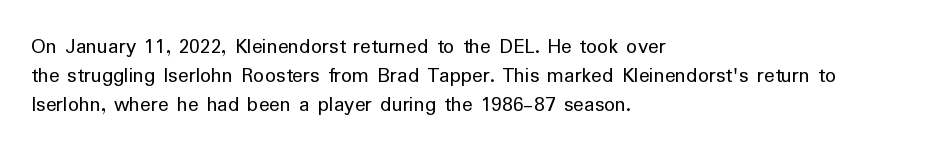
The image shows 22 px text type, upright; set left-aligned, normal line spacing (1.31x), normal letter spacing, not underlined.
